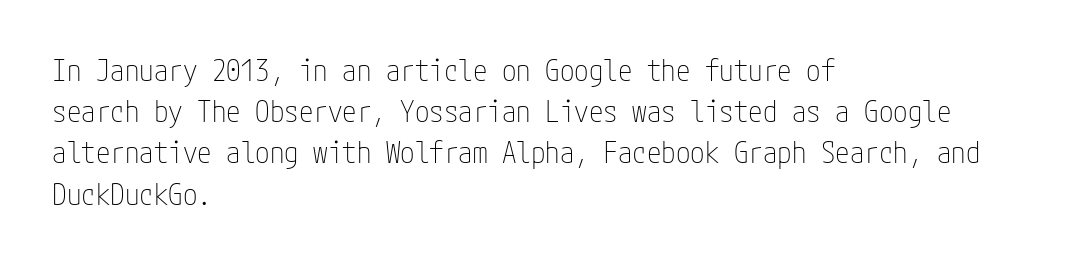
{"serif": "no", "italic": "no", "bold": "no", "weight": "thin", "width": "condensed", "stroke_contrast": "low", "x_height": "medium", "underline": "no", "align": "left", "line_spacing": "normal", "line_spacing_ratio": 1.42, "letter_spacing": "normal", "letter_spacing_em": 0.0, "glyph_px": 29}
